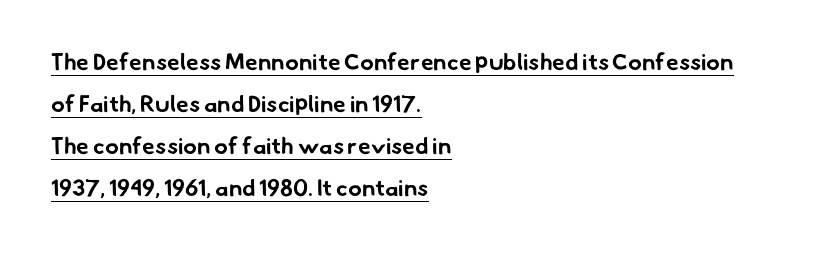
The image shows 23 px bold type; set left-aligned, line spacing 1.83x, normal letter spacing, underlined.
